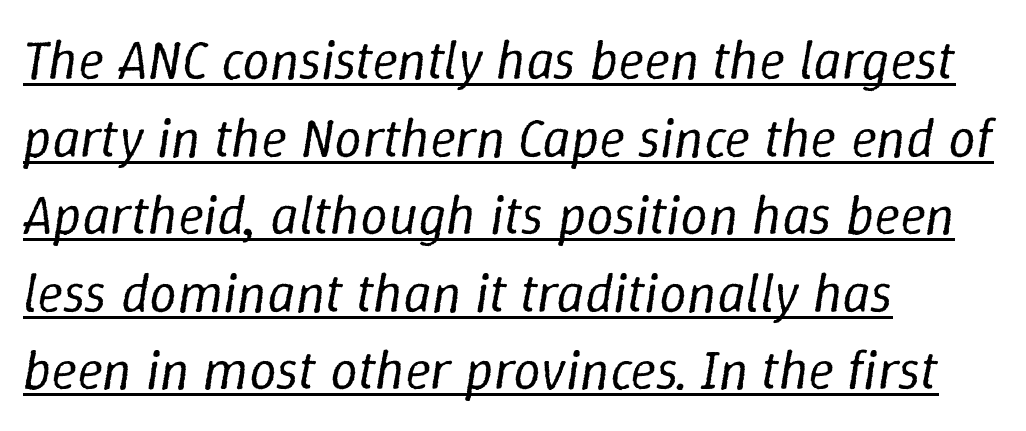
{"italic": "yes", "lean": "right", "slant_degrees": 9, "bold": "no", "weight": "regular", "width": "normal", "stroke_contrast": "low", "x_height": "medium", "monospaced": "no", "underline": "yes", "align": "left", "line_spacing": "normal", "line_spacing_ratio": 1.41, "letter_spacing": "normal", "letter_spacing_em": 0.0, "glyph_px": 55}
